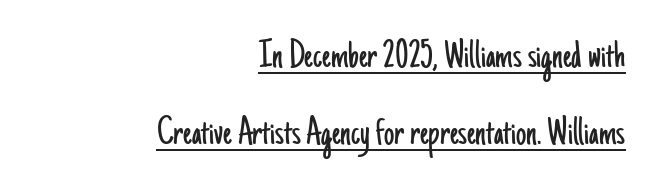
You can tell it's not italic because the verticals are truly vertical. These characters rest on top of a visible drawn line. The face looks like a standard text weight, possibly lighter. Observe the ordinary spacing: letters are neighbours, not strangers.
